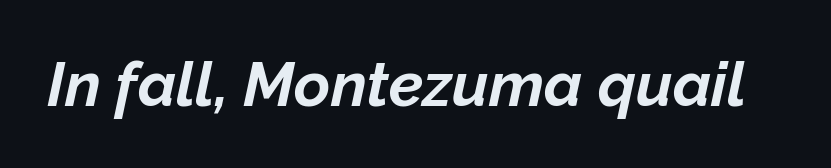
{"italic": "yes", "lean": "right", "slant_degrees": 12, "bold": "yes", "weight": "bold", "width": "normal", "stroke_contrast": "low", "x_height": "medium", "monospaced": "no", "underline": "no", "letter_spacing": "normal", "letter_spacing_em": 0.0, "glyph_px": 62}
